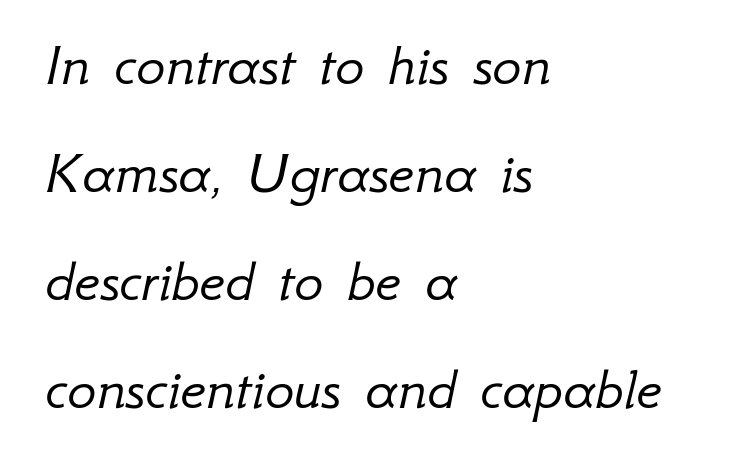
Here the glyphs are tracked normally, forming tight word shapes. Type without underlining. These lines are rendered in a variable-pitch font. Line starts are locked; line ends wander.
